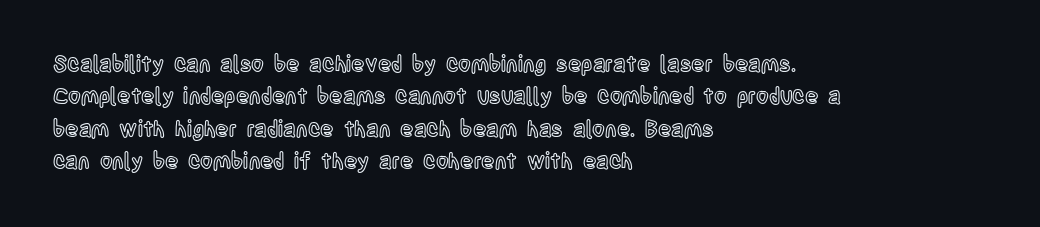
Q: Is the text italic (slanted)? A: No, it is upright.
Q: Is the text underlined? A: No.
Q: How is the paragraph aligned? A: Left-aligned.
Q: Is the spacing between letters normal or unusually wide? A: Normal.
Q: Is the spacing between lines tight, normal or loose? A: Normal.
